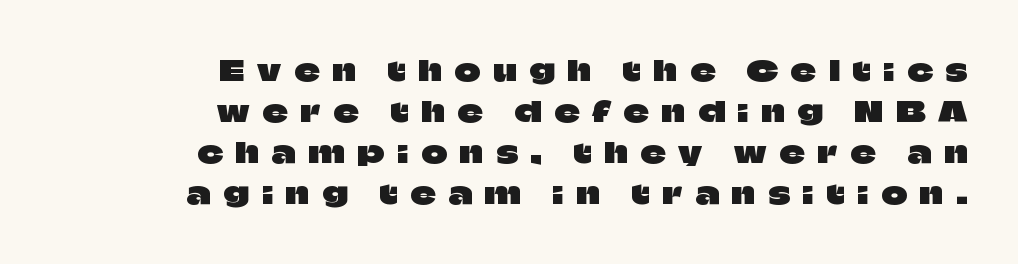
{"serif": "no", "italic": "no", "width": "normal", "stroke_contrast": "low", "x_height": "large", "monospaced": "no", "underline": "no", "align": "right", "line_spacing": "normal", "line_spacing_ratio": 1.47, "letter_spacing": "wide", "letter_spacing_em": 0.46, "glyph_px": 28}
